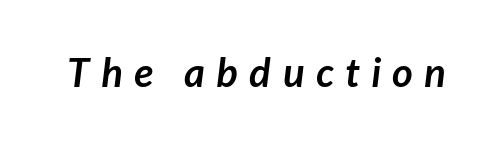
Q: Is the text bold? A: Yes.
Q: Is the typeface a serif or a sans-serif typeface? A: Sans-serif.
Q: Is the text underlined? A: No.
Q: Is the spacing between letters normal or unusually wide? A: Unusually wide.
Q: Width (condensed, normal, or wide)? A: Normal.
Q: Stroke contrast? A: Low.
Q: x-height? A: Medium.
Q: Monospaced? A: No.
